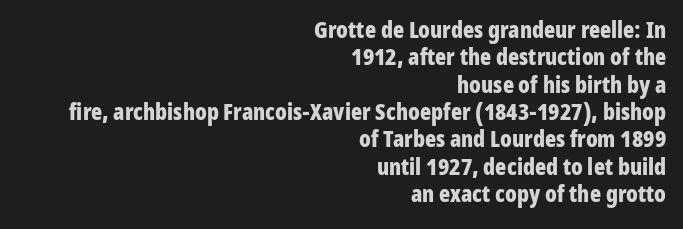
Q: Is the text bold? A: Yes.
Q: Is the text italic (slanted)? A: No, it is upright.
Q: Is the text underlined? A: No.
Q: How is the paragraph aligned? A: Right-aligned.
Q: Is the spacing between letters normal or unusually wide? A: Normal.
